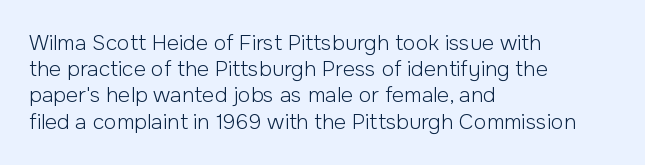
The image shows 21 px text type, upright; set left-aligned, normal line spacing (1.25x), normal letter spacing, not underlined.
